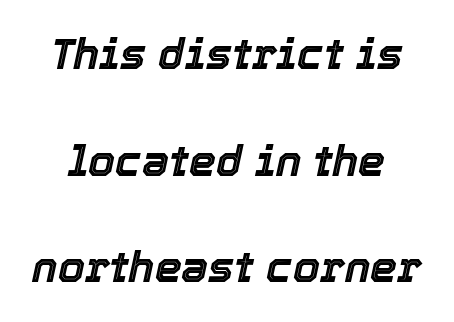
The image shows 43 px text type, italic (leaning right); set loose line spacing (2.48x), normal letter spacing, not underlined; a medium x-height.
